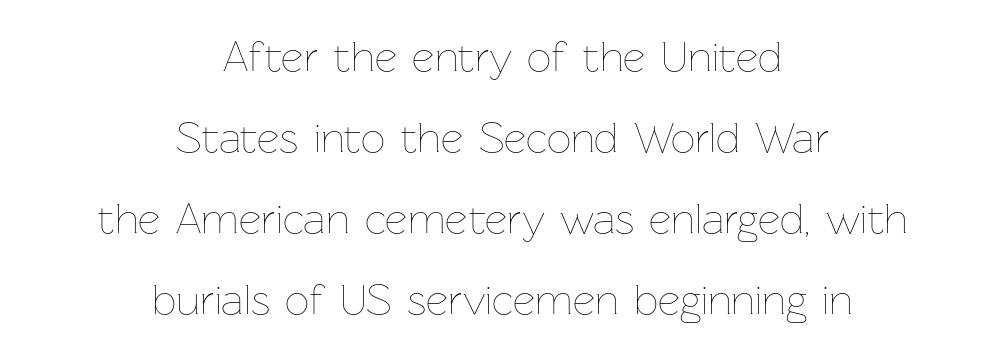
{"italic": "no", "bold": "no", "weight": "thin", "width": "normal", "stroke_contrast": "low", "x_height": "medium", "monospaced": "no", "underline": "no", "align": "center", "line_spacing_ratio": 1.88, "letter_spacing": "normal", "letter_spacing_em": 0.0, "glyph_px": 43}
